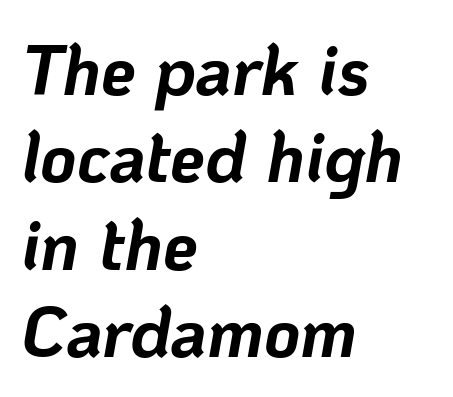
Q: Is the text bold? A: Yes.
Q: Is the text italic (slanted)? A: Yes, it leans right by about 10 degrees.
Q: Is the text underlined? A: No.
Q: How is the paragraph aligned? A: Left-aligned.
Q: Is the spacing between letters normal or unusually wide? A: Normal.
Q: Is the spacing between lines tight, normal or loose? A: Normal.
Q: Width (condensed, normal, or wide)? A: Normal.
Q: Stroke contrast? A: Low.
Q: x-height? A: Medium.
Q: Monospaced? A: No.
